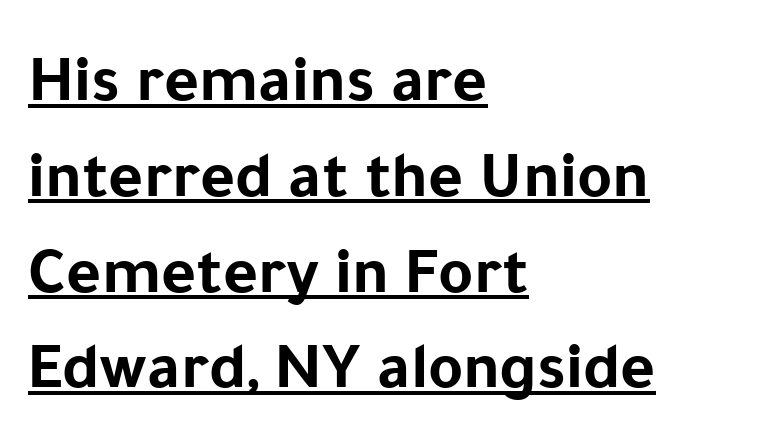
The image shows 67 px bold sans-serif type, upright; set left-aligned, normal line spacing (1.43x), normal letter spacing, underlined; low stroke contrast and a medium x-height.
